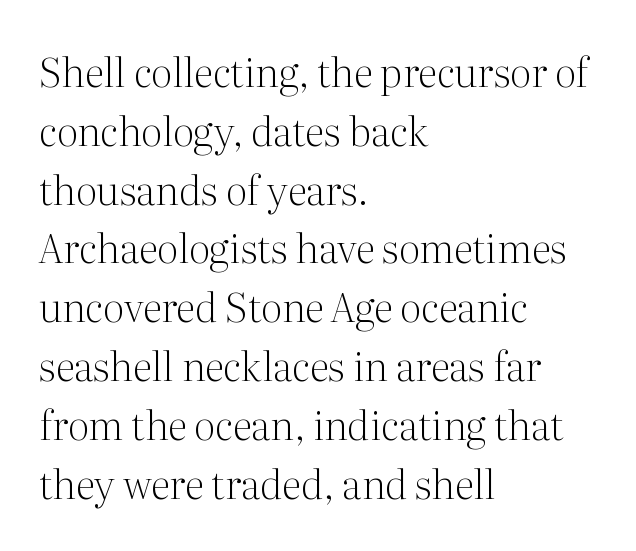
The image shows 40 px light serif type, upright; set left-aligned, normal line spacing (1.47x), normal letter spacing, not underlined; medium stroke contrast and a medium x-height.
